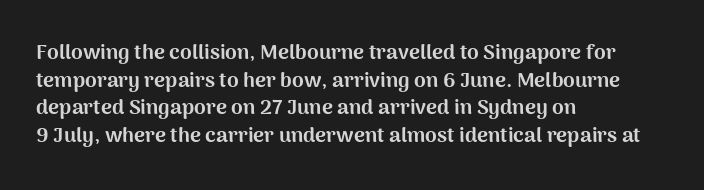
Q: Is the text bold? A: Yes.
Q: Is the text italic (slanted)? A: No, it is upright.
Q: Is the text underlined? A: No.
Q: How is the paragraph aligned? A: Left-aligned.
Q: Is the spacing between letters normal or unusually wide? A: Normal.
Q: Is the spacing between lines tight, normal or loose? A: Normal.
